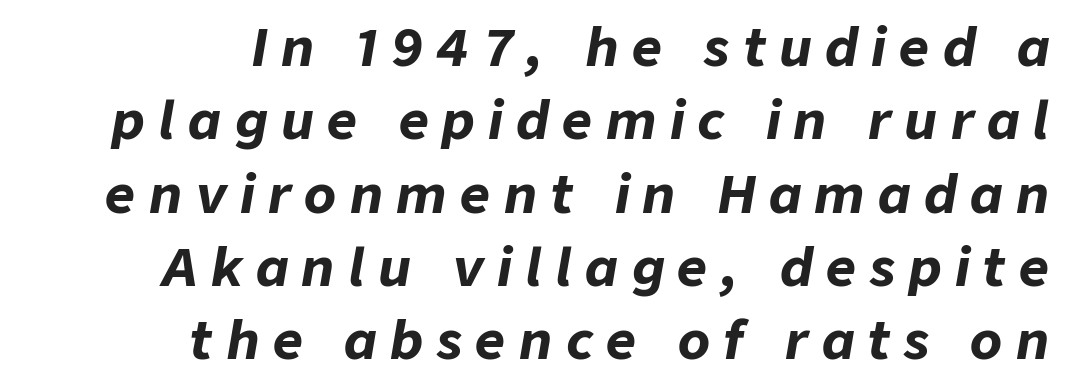
{"italic": "yes", "lean": "right", "slant_degrees": 9, "bold": "yes", "weight": "bold", "width": "normal", "stroke_contrast": "low", "x_height": "medium", "monospaced": "no", "underline": "no", "align": "right", "line_spacing": "normal", "line_spacing_ratio": 1.41, "letter_spacing": "wide", "letter_spacing_em": 0.26, "glyph_px": 52}
